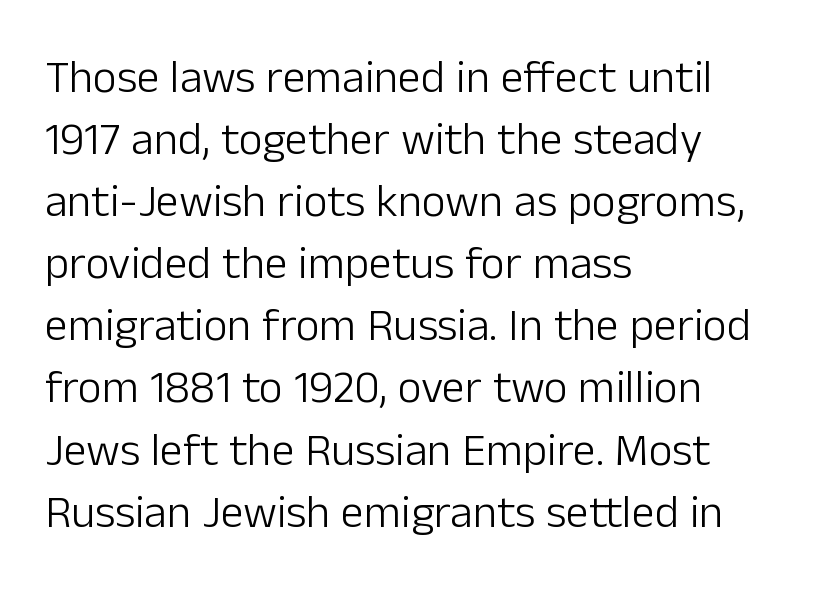
{"serif": "no", "italic": "no", "bold": "no", "weight": "light", "width": "normal", "stroke_contrast": "low", "x_height": "medium", "monospaced": "no", "underline": "no", "align": "left", "line_spacing": "normal", "line_spacing_ratio": 1.35, "letter_spacing": "normal", "letter_spacing_em": 0.0, "glyph_px": 46}
